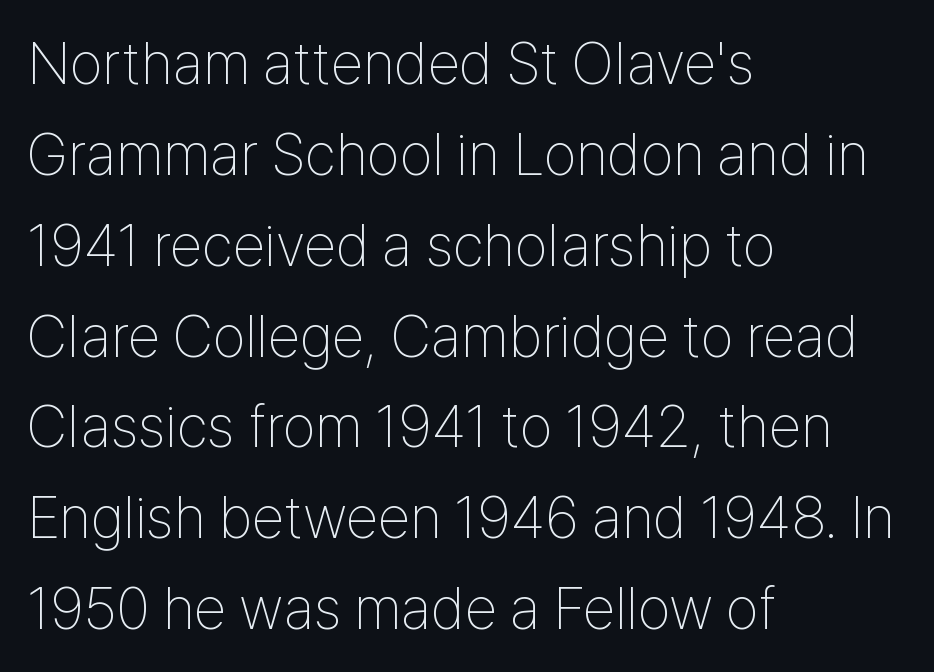
{"serif": "no", "italic": "no", "bold": "no", "weight": "thin", "width": "condensed", "stroke_contrast": "low", "x_height": "medium", "monospaced": "no", "underline": "no", "align": "left", "line_spacing": "normal", "line_spacing_ratio": 1.54, "letter_spacing": "normal", "letter_spacing_em": 0.0, "glyph_px": 59}
